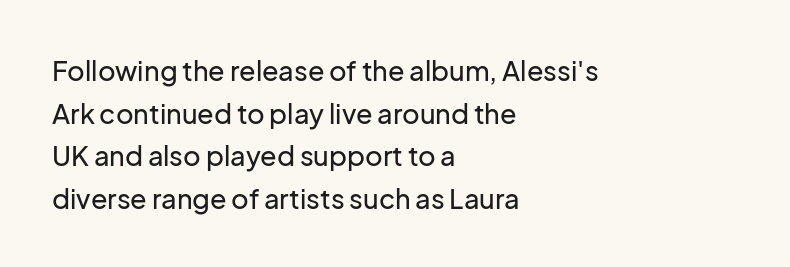
{"italic": "no", "underline": "no", "align": "left", "line_spacing": "normal", "line_spacing_ratio": 1.58, "letter_spacing": "normal", "letter_spacing_em": 0.0, "glyph_px": 27}
